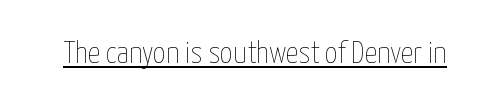
The image shows 31 px thin, condensed type, upright; set normal letter spacing, underlined; low stroke contrast and a medium x-height.
